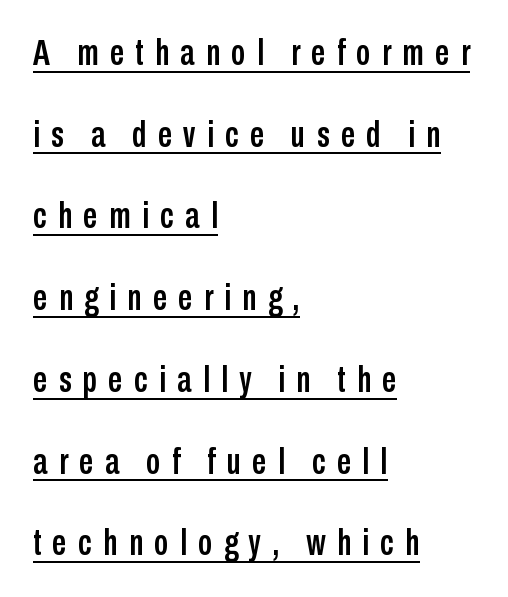
Q: Is the text italic (slanted)? A: No, it is upright.
Q: Is the typeface a serif or a sans-serif typeface? A: Sans-serif.
Q: Is the text underlined? A: Yes.
Q: How is the paragraph aligned? A: Left-aligned.
Q: Is the spacing between letters normal or unusually wide? A: Unusually wide.
Q: Is the spacing between lines tight, normal or loose? A: Loose.
Q: Width (condensed, normal, or wide)? A: Condensed.
Q: Stroke contrast? A: Low.
Q: x-height? A: Medium.
Q: Monospaced? A: No.
